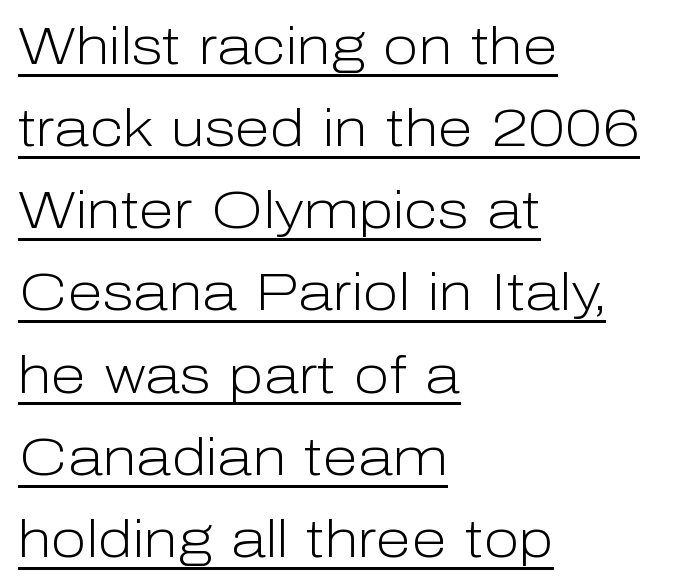
{"serif": "no", "italic": "no", "bold": "no", "weight": "light", "width": "normal", "stroke_contrast": "low", "x_height": "medium", "monospaced": "no", "underline": "yes", "align": "left", "line_spacing": "normal", "line_spacing_ratio": 1.58, "letter_spacing": "normal", "letter_spacing_em": 0.0, "glyph_px": 52}
